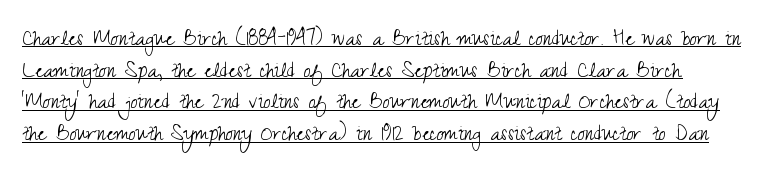
The image shows 25 px text type, upright; set normal line spacing (1.27x), normal letter spacing, underlined.
